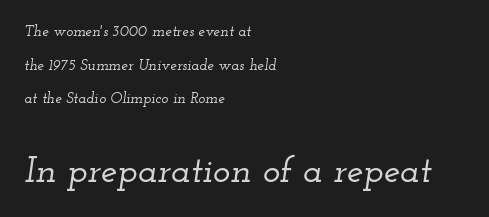
The image shows 37 px wide serif type, italic (leaning right); set left-aligned, loose line spacing (2.24x), normal letter spacing, not underlined; the second (bottom) block is 2.47x larger; low stroke contrast and a small x-height.
